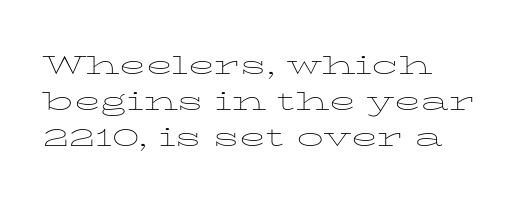
The image shows 27 px text type, upright; set normal line spacing (1.34x), normal letter spacing, not underlined.
